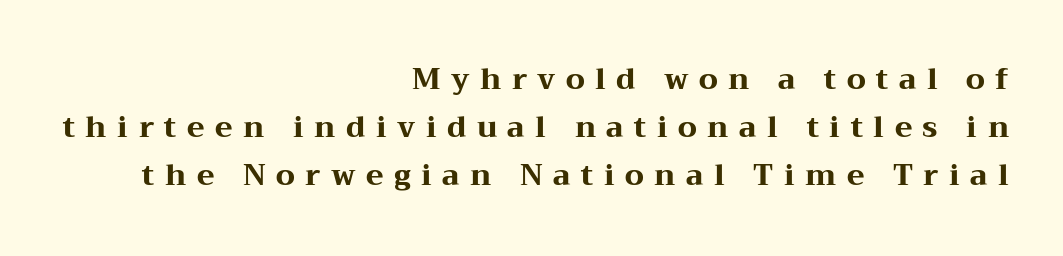
Does the lettering tilt? It doesn't — this is upright. Looks like regular typesetting: each glyph gets only the width it needs. Anything drawn beneath the words? Only blank space. Where is the straight margin? On the right.
